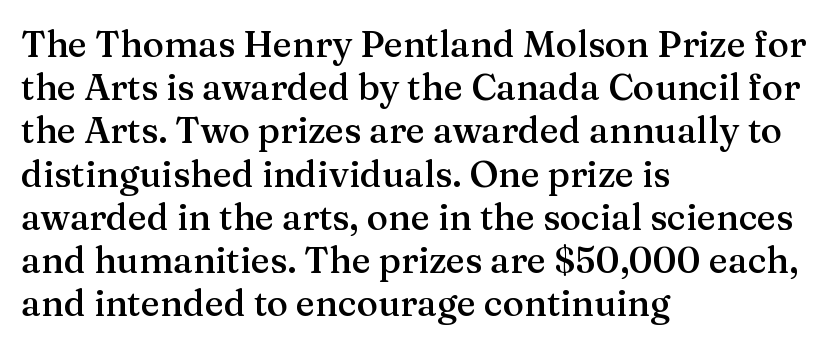
Q: Is the text bold? A: Semi-bold.
Q: Is the text italic (slanted)? A: No, it is upright.
Q: Is the typeface a serif or a sans-serif typeface? A: Serif.
Q: Is the text underlined? A: No.
Q: How is the paragraph aligned? A: Left-aligned.
Q: Is the spacing between letters normal or unusually wide? A: Normal.
Q: Width (condensed, normal, or wide)? A: Normal.
Q: Stroke contrast? A: Medium.
Q: x-height? A: Medium.
Q: Monospaced? A: No.
